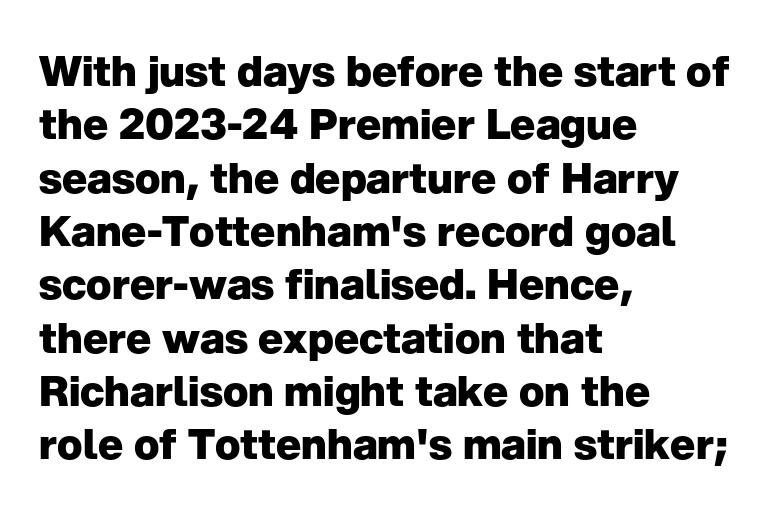
{"serif": "no", "italic": "no", "bold": "yes", "weight": "heavy", "width": "normal", "stroke_contrast": "low", "x_height": "medium", "monospaced": "no", "underline": "no", "align": "left", "line_spacing": "normal", "line_spacing_ratio": 1.27, "letter_spacing": "normal", "letter_spacing_em": 0.0, "glyph_px": 42}
